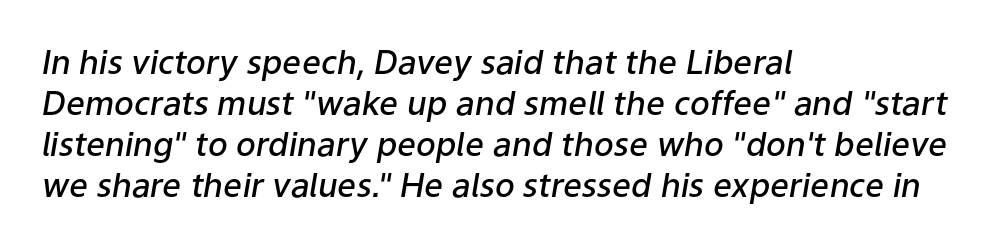
Each glyph is drawn with semibold strokes, heavier than normal yet not fully bold. Reading down the block, your eye returns to a fixed left position each line. Characters follow at the spacing the type designer built in. Every character sits at an angle, as italics do. The letters advance in unequal steps, a hallmark of proportional type. Underline: absent.
